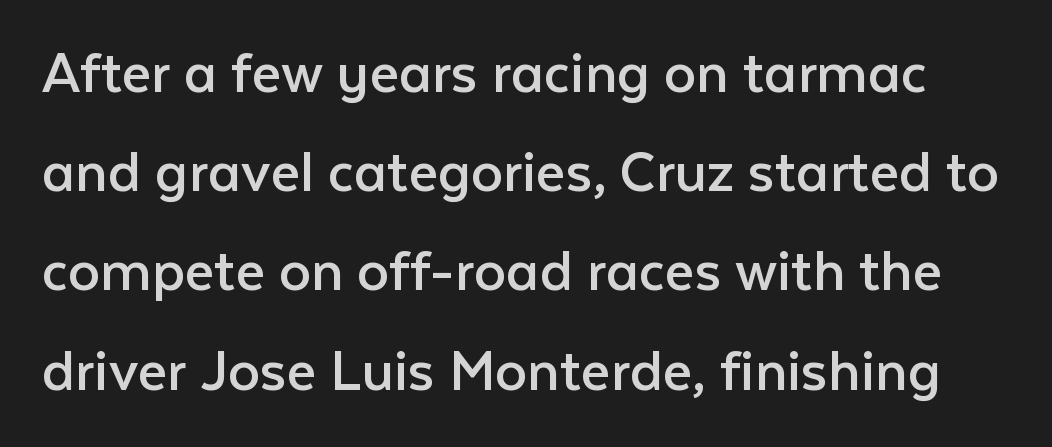
The font sits on the lighter half of the weight spectrum, regular included. Here the designer chose a conventional face with non-uniform glyph widths. Unlike a traditional serif, this face leaves its strokes unadorned. Every stem runs plumb, perpendicular to the baseline.
